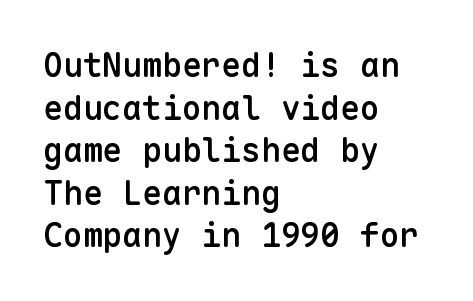
{"serif": "no", "italic": "no", "bold": "semi", "weight": "semibold", "width": "normal", "stroke_contrast": "low", "x_height": "medium", "monospaced": "yes", "underline": "no", "align": "left", "line_spacing": "normal", "line_spacing_ratio": 1.29, "letter_spacing": "normal", "letter_spacing_em": 0.0, "glyph_px": 33}
